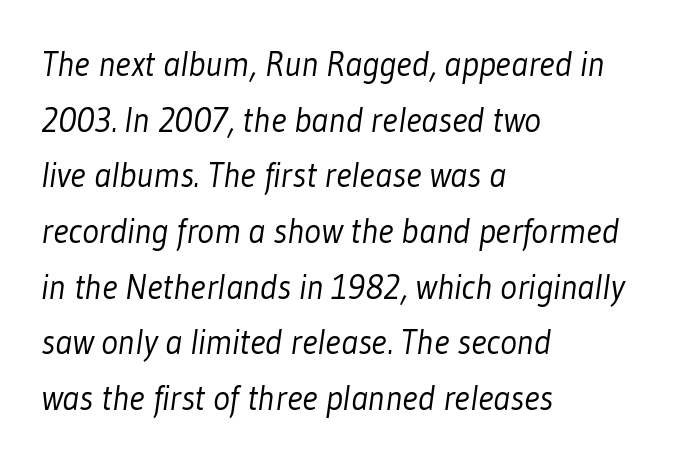
Whoever set this chose a conventional vertical rhythm. This sample uses plain, unmodified letter spacing. Examine the stroke ends and you'll find no serifs. Plain, unruled lines of type. You could not count columns in this text — the font is proportionally spaced. Is the stroke heavy? The answer is a plain regular-or-lighter.
